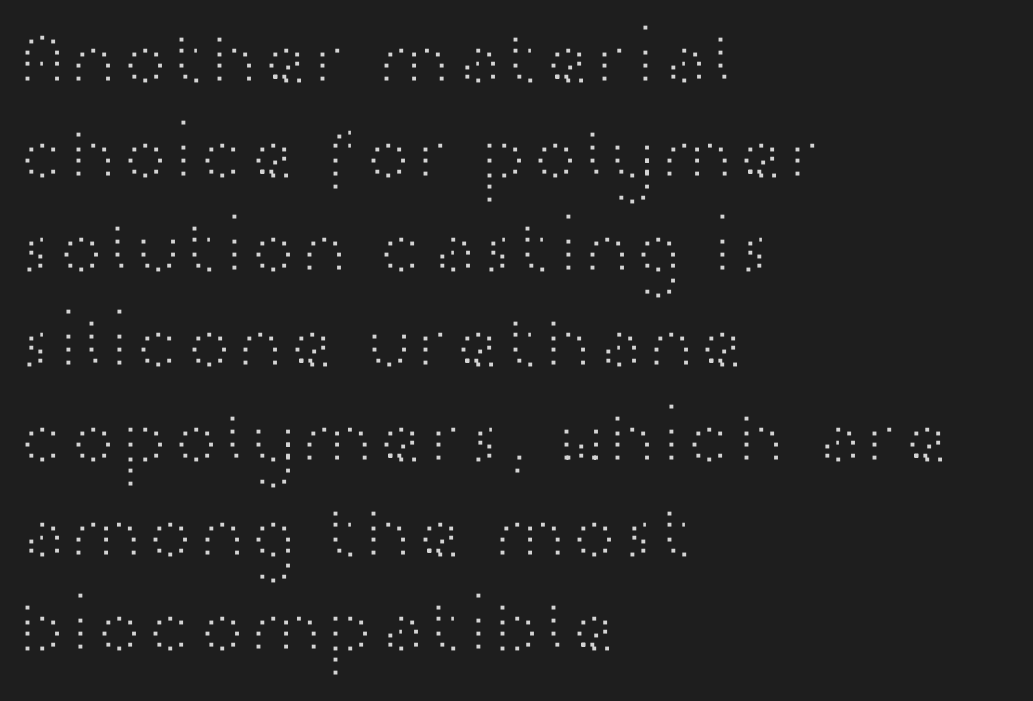
{"serif": "no", "italic": "no", "bold": "no", "weight": "light", "width": "wide", "stroke_contrast": "high", "x_height": "medium", "monospaced": "no", "underline": "no", "align": "left", "line_spacing_ratio": 1.23, "letter_spacing": "normal", "letter_spacing_em": 0.0, "glyph_px": 77}
